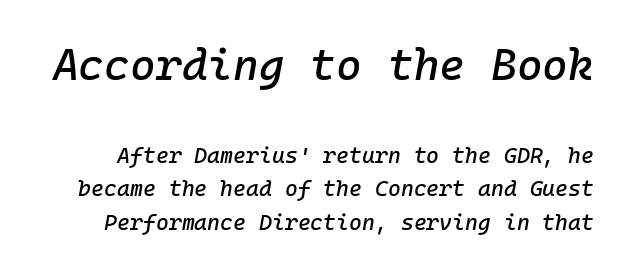
{"italic": "yes", "lean": "right", "slant_degrees": 10, "width": "normal", "stroke_contrast": "low", "x_height": "medium", "monospaced": "yes", "underline": "no", "line_spacing": "normal", "line_spacing_ratio": 1.53, "letter_spacing": "normal", "letter_spacing_em": 0.0, "larger_block": "first", "size_ratio": 2.0, "glyph_px": 44}
